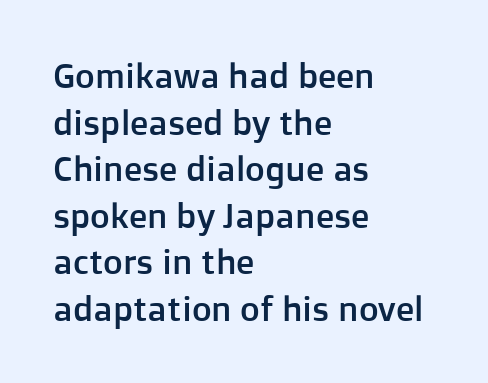
{"serif": "no", "italic": "no", "width": "normal", "stroke_contrast": "low", "x_height": "medium", "monospaced": "no", "underline": "no", "align": "left", "line_spacing": "normal", "line_spacing_ratio": 1.37, "letter_spacing": "normal", "letter_spacing_em": 0.0, "glyph_px": 34}
